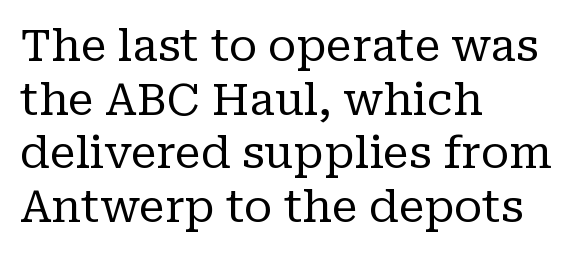
Type without underlining. These lines keep a tight, regular rhythm from letter to letter. Do the characters align in a grid? No, the font is proportional. The face used here is seriffed, in the tradition of book romans. A typesetter would mark this as roman, not italic. Stroke mass is kept to a normal reading level or below.
